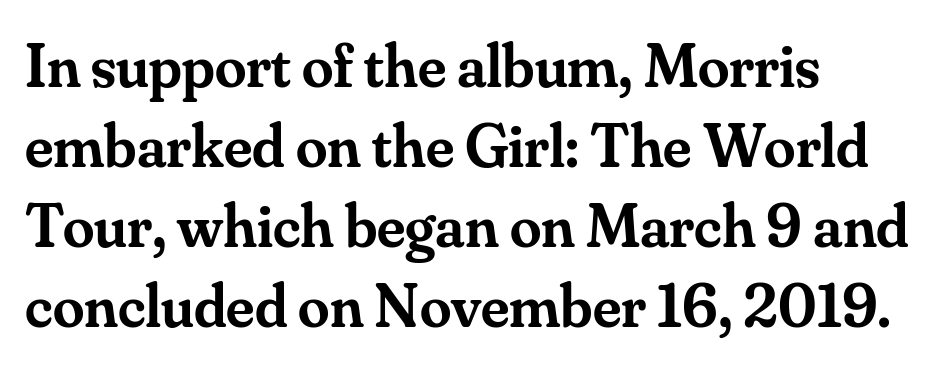
The image shows 63 px semibold serif type, upright; set left-aligned, normal line spacing (1.27x), normal letter spacing, not underlined; medium stroke contrast and a small x-height.
